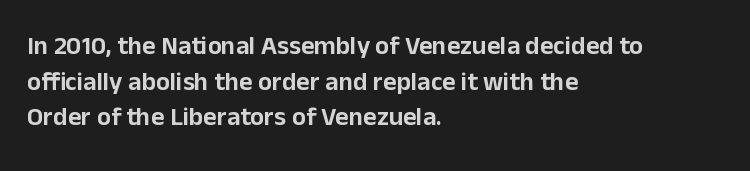
Q: Is the text italic (slanted)? A: No, it is upright.
Q: Is the text underlined? A: No.
Q: How is the paragraph aligned? A: Left-aligned.
Q: Is the spacing between letters normal or unusually wide? A: Normal.
Q: Is the spacing between lines tight, normal or loose? A: Normal.
